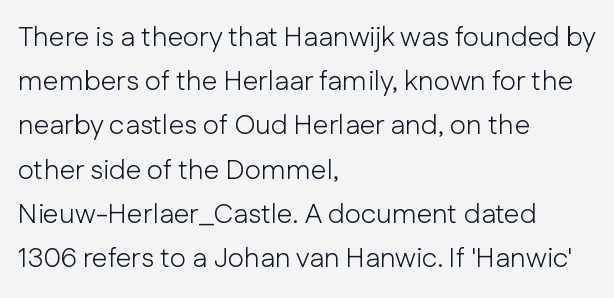
{"serif": "no", "italic": "no", "bold": "no", "weight": "light", "width": "normal", "stroke_contrast": "low", "x_height": "medium", "monospaced": "no", "underline": "no", "align": "left", "line_spacing": "normal", "line_spacing_ratio": 1.58, "letter_spacing": "normal", "letter_spacing_em": 0.0, "glyph_px": 28}
